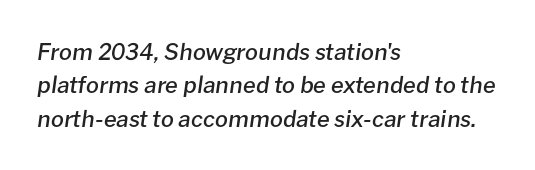
Q: Is the text bold? A: Semi-bold.
Q: Is the text italic (slanted)? A: Yes, it leans right by about 8 degrees.
Q: Is the text underlined? A: No.
Q: How is the paragraph aligned? A: Left-aligned.
Q: Is the spacing between letters normal or unusually wide? A: Normal.
Q: Is the spacing between lines tight, normal or loose? A: Normal.
